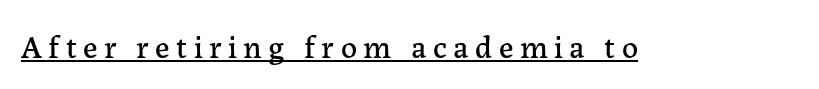
Q: Is the text italic (slanted)? A: No, it is upright.
Q: Is the typeface a serif or a sans-serif typeface? A: Serif.
Q: Is the text underlined? A: Yes.
Q: Is the spacing between letters normal or unusually wide? A: Unusually wide.
Q: Width (condensed, normal, or wide)? A: Normal.
Q: Stroke contrast? A: Low.
Q: x-height? A: Medium.
Q: Monospaced? A: No.
